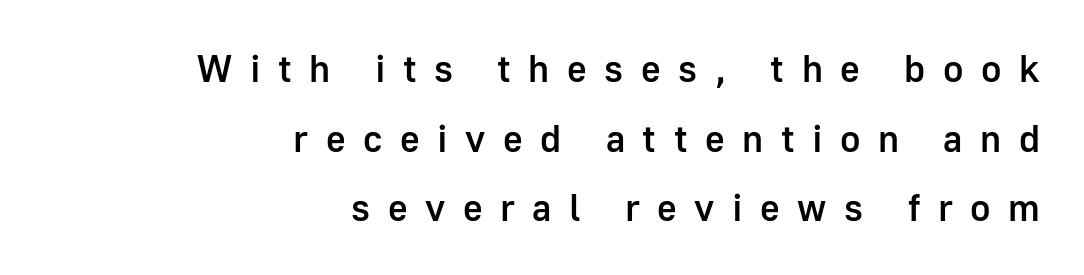
Is there any slant? The stems are plumb. Compared with a flush-left layout, this one pins lines to the opposite, right side. Looks like regular typesetting: each glyph gets only the width it needs. Type without underlining.
